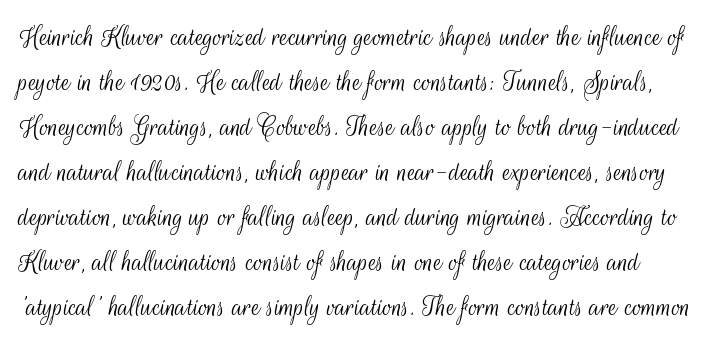
Check where the strokes stop: nothing finishes them off — pure sans. Type without underlining. Look at the tracking — it's just the regular setting, nothing added.
